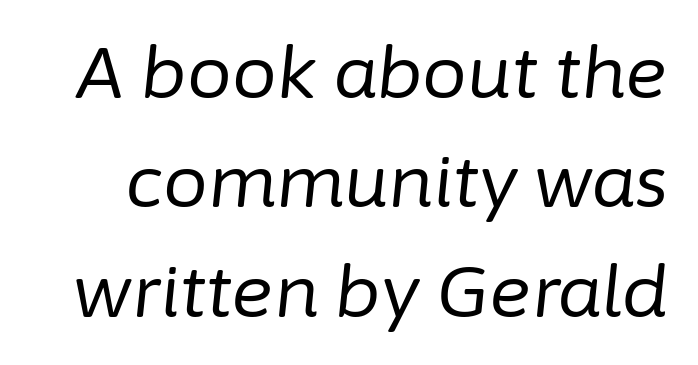
{"italic": "yes", "lean": "right", "slant_degrees": 6, "bold": "no", "weight": "regular", "width": "normal", "stroke_contrast": "low", "x_height": "medium", "monospaced": "no", "underline": "no", "line_spacing": "normal", "line_spacing_ratio": 1.54, "letter_spacing": "normal", "letter_spacing_em": 0.0, "glyph_px": 71}
